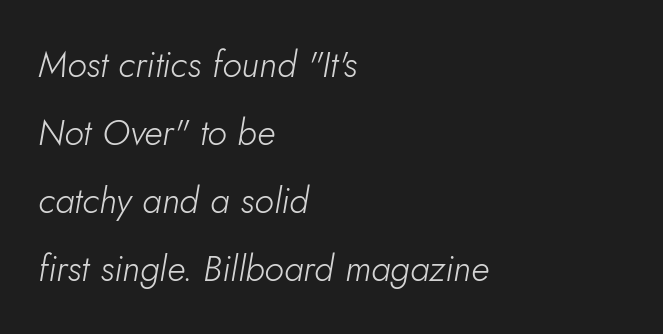
Q: Is the text bold? A: No.
Q: Is the text italic (slanted)? A: Yes, it leans right by about 5 degrees.
Q: Is the text underlined? A: No.
Q: How is the paragraph aligned? A: Left-aligned.
Q: Is the spacing between letters normal or unusually wide? A: Normal.
Q: Width (condensed, normal, or wide)? A: Normal.
Q: Stroke contrast? A: Low.
Q: x-height? A: Small.
Q: Monospaced? A: No.
